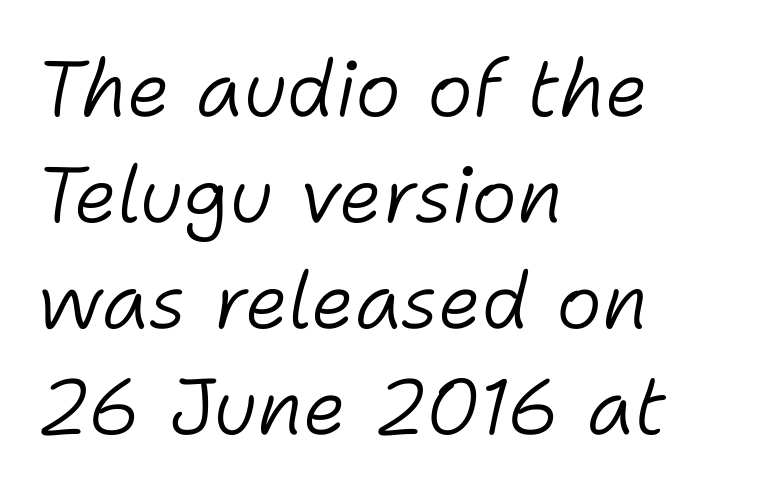
Q: Is the text bold? A: No.
Q: Is the text italic (slanted)? A: Yes, it leans right by about 11 degrees.
Q: Is the text underlined? A: No.
Q: How is the paragraph aligned? A: Left-aligned.
Q: Is the spacing between letters normal or unusually wide? A: Normal.
Q: Is the spacing between lines tight, normal or loose? A: Normal.
Q: Width (condensed, normal, or wide)? A: Normal.
Q: Stroke contrast? A: Low.
Q: x-height? A: Medium.
Q: Monospaced? A: No.
